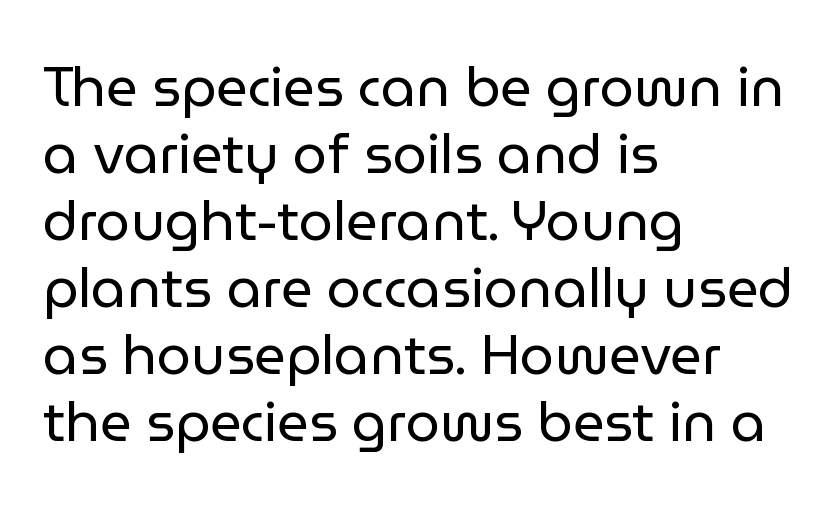
{"serif": "no", "italic": "no", "bold": "no", "weight": "regular", "width": "normal", "stroke_contrast": "low", "x_height": "medium", "monospaced": "no", "underline": "no", "align": "left", "line_spacing_ratio": 1.22, "letter_spacing": "normal", "letter_spacing_em": 0.0, "glyph_px": 55}
